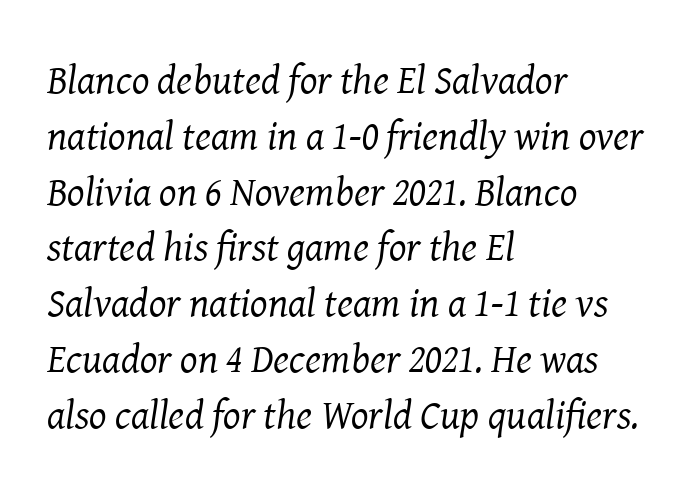
Q: Is the text bold? A: No.
Q: Is the text italic (slanted)? A: Yes, it leans right by about 8 degrees.
Q: Is the typeface a serif or a sans-serif typeface? A: Serif.
Q: Is the text underlined? A: No.
Q: How is the paragraph aligned? A: Left-aligned.
Q: Is the spacing between letters normal or unusually wide? A: Normal.
Q: Is the spacing between lines tight, normal or loose? A: Normal.
Q: Width (condensed, normal, or wide)? A: Normal.
Q: Stroke contrast? A: Medium.
Q: x-height? A: Medium.
Q: Monospaced? A: No.
